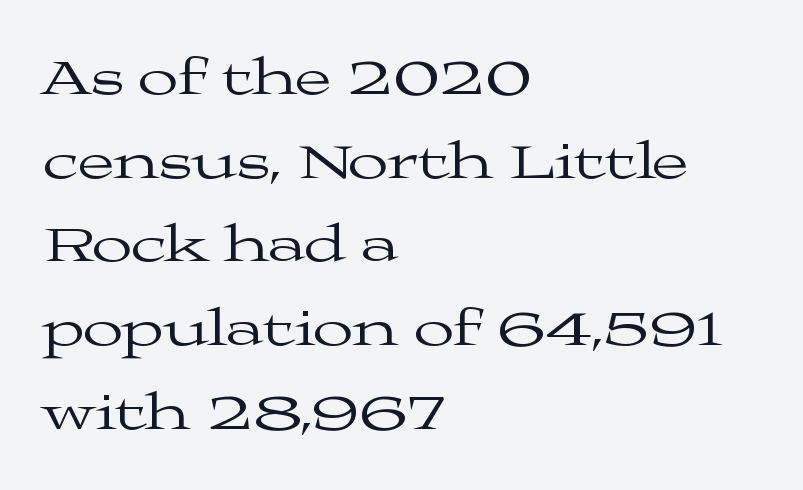
You could not count columns in this text — the font is proportionally spaced. Honestly, the letter spacing is just normal — you wouldn't notice it. Whoever set this chose a conventional vertical rhythm. Notice how the passage keeps a crisp vertical edge on the left only. Rendered with straight, roman letterforms.
